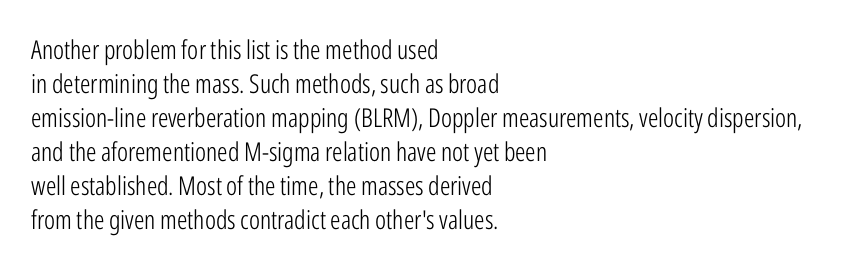
Q: Is the text bold? A: No.
Q: Is the text italic (slanted)? A: No, it is upright.
Q: Is the text underlined? A: No.
Q: How is the paragraph aligned? A: Left-aligned.
Q: Is the spacing between letters normal or unusually wide? A: Normal.
Q: Is the spacing between lines tight, normal or loose? A: Normal.
